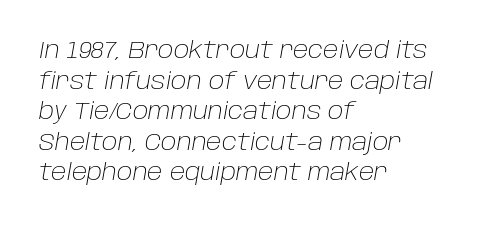
A typesetter would mark this as italic. The space between consecutive lines is moderate. Layout note: lines flush left. Is this a heavy cut? Hardly; it is regular or lighter. Bare-footed words on every line.
